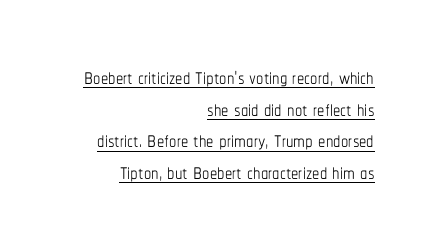
Line ends are locked; line starts wander. Does extra space separate the letters? No, they use regular spacing. The leading is snug, giving the passage a crowded texture. Is there any slant? The stems are plumb. Spacing verdict: proportional, widths tailored to each character.
